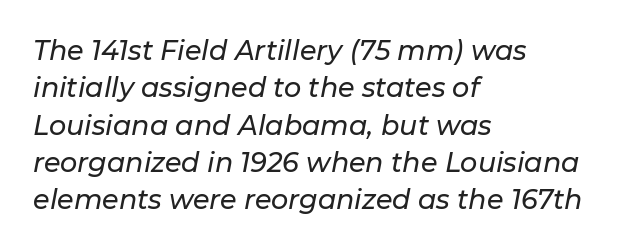
A bare baseline throughout the passage. Designer's note — italics engaged. This rendering uses left alignment, leaving the right contour irregular. A typesetter would call this leading conventional body-copy spacing. These lines keep a tight, regular rhythm from letter to letter.
